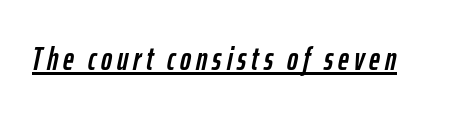
The image shows 33 px condensed type, italic (leaning right); set underlined; low stroke contrast and a medium x-height.
